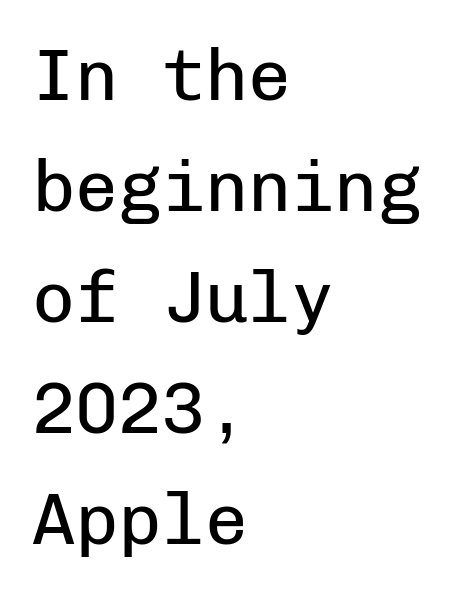
Q: Is the text bold? A: No.
Q: Is the text italic (slanted)? A: No, it is upright.
Q: Is the typeface a serif or a sans-serif typeface? A: Sans-serif.
Q: Is the text underlined? A: No.
Q: How is the paragraph aligned? A: Left-aligned.
Q: Is the spacing between letters normal or unusually wide? A: Normal.
Q: Is the spacing between lines tight, normal or loose? A: Normal.
Q: Width (condensed, normal, or wide)? A: Normal.
Q: Stroke contrast? A: Low.
Q: x-height? A: Medium.
Q: Monospaced? A: Yes.
